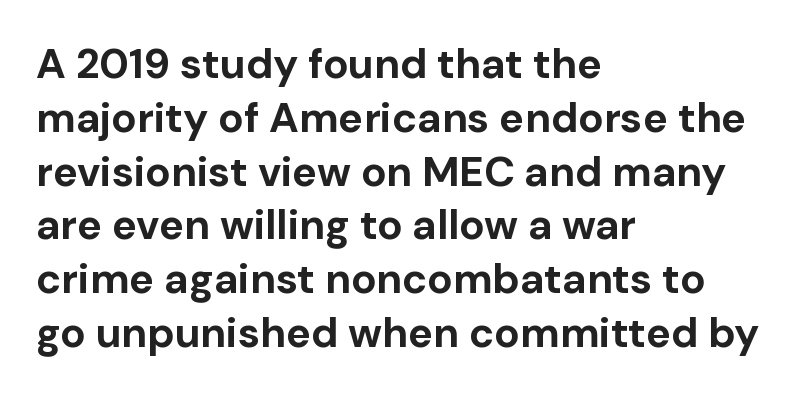
The image shows 42 px bold sans-serif type, upright; set left-aligned, normal line spacing (1.28x), normal letter spacing, not underlined; low stroke contrast and a medium x-height.
